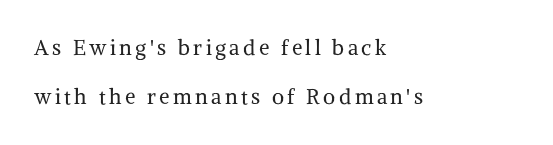
Horizontal bands of white between lines are thick stripes. One-word summary of the alignment: left. Anything drawn beneath the words? Only blank space. Upright lettering throughout. The face looks like a standard text weight, possibly lighter.
